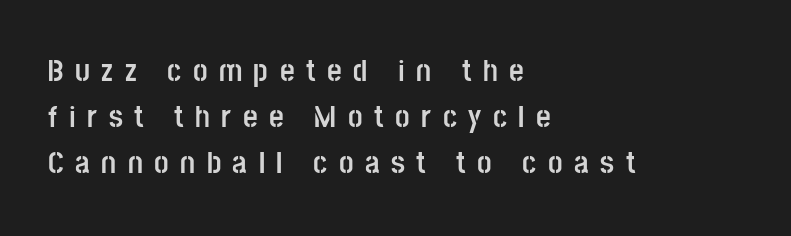
{"serif": "no", "italic": "no", "bold": "yes", "weight": "semibold", "width": "condensed", "stroke_contrast": "low", "x_height": "large", "monospaced": "no", "underline": "no", "align": "left", "line_spacing": "normal", "line_spacing_ratio": 1.43, "letter_spacing": "wide", "letter_spacing_em": 0.36, "glyph_px": 32}
